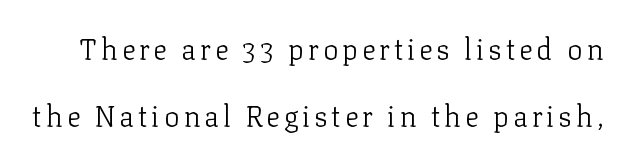
The image shows 29 px light serif type, upright; set loose line spacing (2.3x), not underlined; low stroke contrast and a medium x-height.
